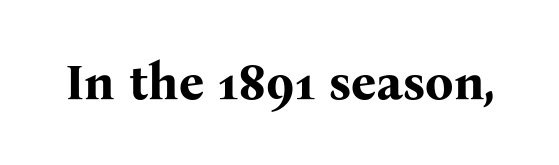
Q: Is the text bold? A: Yes.
Q: Is the text italic (slanted)? A: No, it is upright.
Q: Is the typeface a serif or a sans-serif typeface? A: Serif.
Q: Is the text underlined? A: No.
Q: Is the spacing between letters normal or unusually wide? A: Normal.
Q: Width (condensed, normal, or wide)? A: Normal.
Q: Stroke contrast? A: Medium.
Q: x-height? A: Medium.
Q: Monospaced? A: No.
